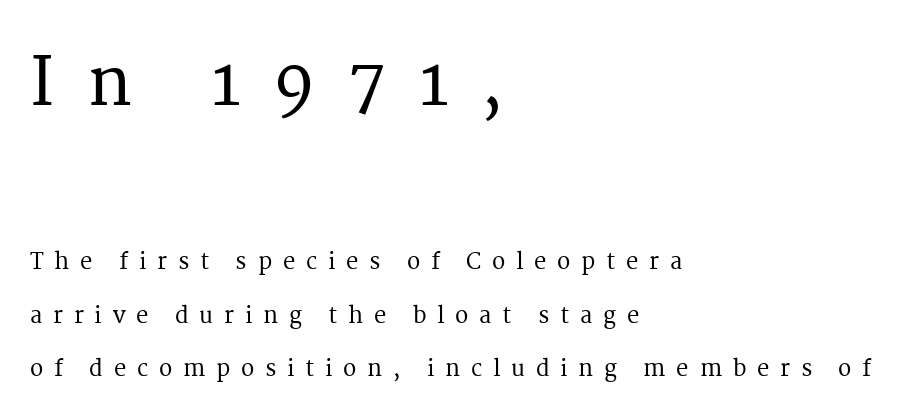
The image shows 66 px serif type, upright; set left-aligned, loose line spacing (2.44x), unusually wide letter spacing (+0.49 em), not underlined; the first (top) block is 3.0x larger; medium stroke contrast and a medium x-height.
